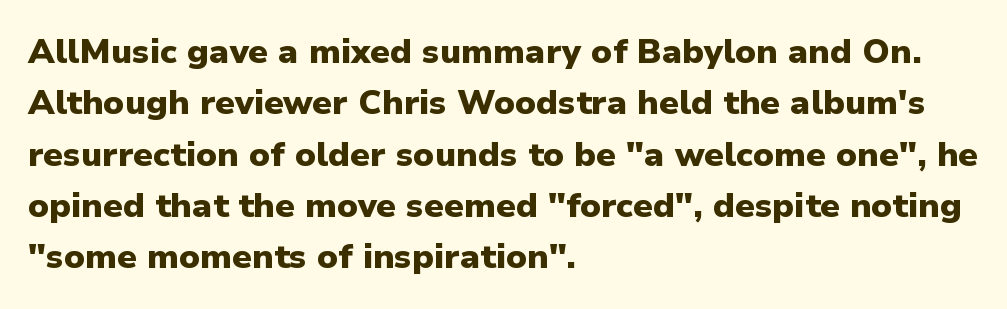
{"serif": "no", "italic": "no", "bold": "yes", "weight": "heavy", "width": "normal", "stroke_contrast": "low", "x_height": "medium", "monospaced": "no", "underline": "no", "align": "left", "line_spacing": "normal", "line_spacing_ratio": 1.51, "letter_spacing": "normal", "letter_spacing_em": 0.0, "glyph_px": 34}
